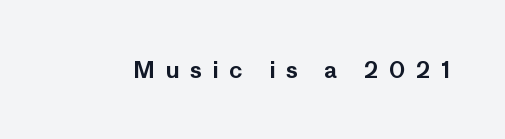
The image shows 23 px text type, upright; set unusually wide letter spacing (+0.45 em), not underlined.
